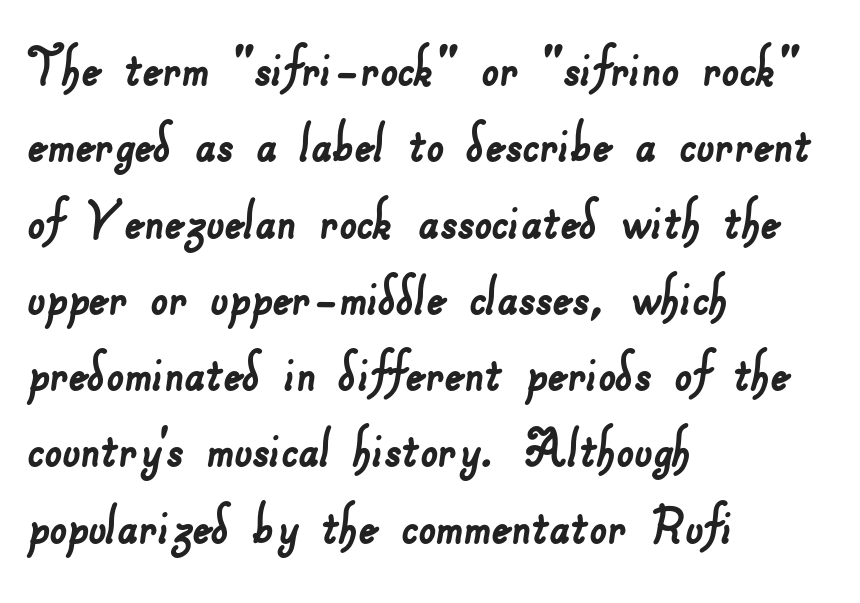
{"serif": "no", "width": "normal", "stroke_contrast": "low", "x_height": "small", "monospaced": "no", "underline": "no", "align": "left", "line_spacing_ratio": 1.23, "letter_spacing": "normal", "letter_spacing_em": 0.0, "glyph_px": 62}
